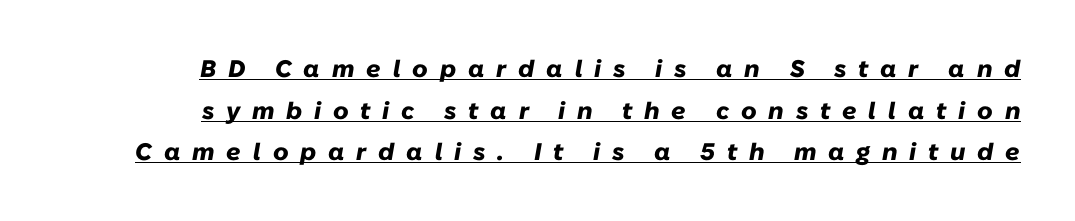
The rendering uses the underline text-decoration. The typesetting leans heavy: a genuine bold. The passage shown has open, widely tracked lettering throughout. Which margin do the lines hug? The right one — the left edge is uneven.
